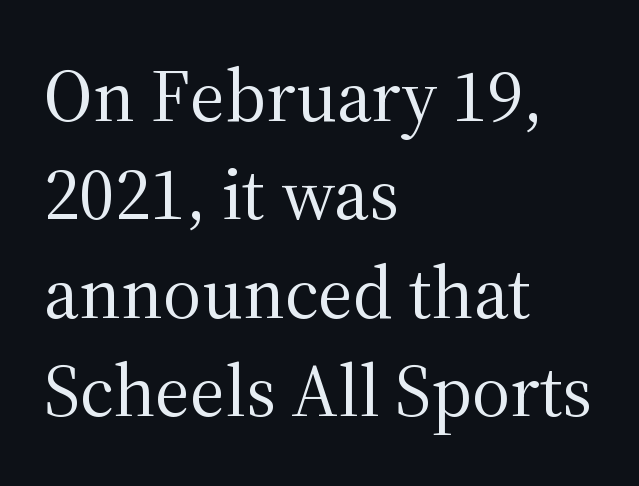
{"serif": "yes", "italic": "no", "bold": "no", "weight": "regular", "width": "normal", "stroke_contrast": "medium", "x_height": "medium", "monospaced": "no", "underline": "no", "align": "left", "line_spacing": "normal", "line_spacing_ratio": 1.33, "letter_spacing": "normal", "letter_spacing_em": 0.0, "glyph_px": 74}
